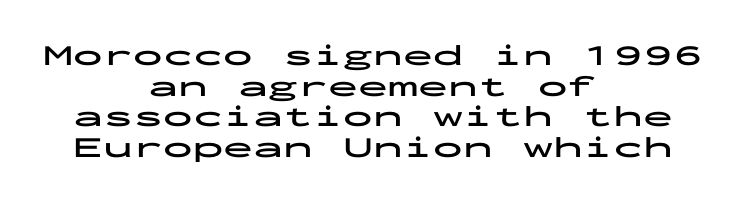
The image shows 30 px bold, wide sans-serif type, upright, monospaced; set centered, tight line spacing (1.02x), normal letter spacing, not underlined; low stroke contrast and a medium x-height.
